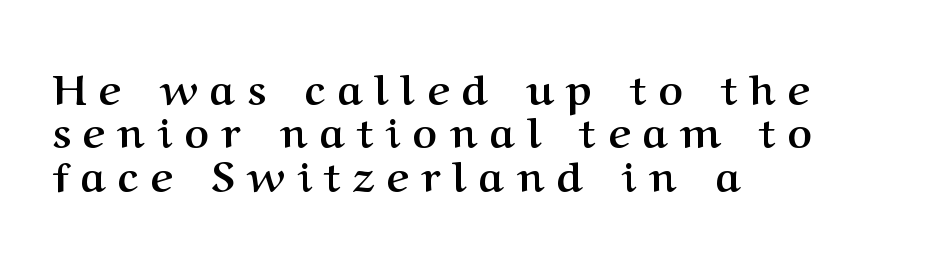
The image shows 42 px semibold serif type, upright; set left-aligned, tight line spacing (1.03x), unusually wide letter spacing (+0.3 em), not underlined; medium stroke contrast and a medium x-height.
